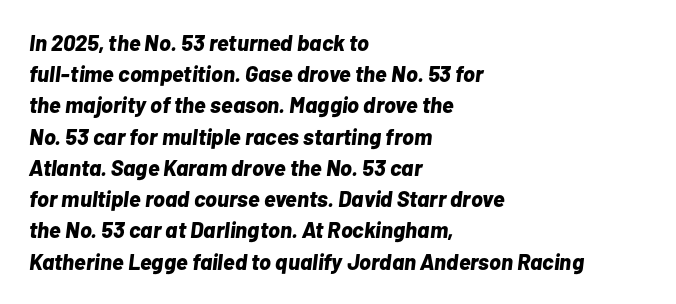
Italic: yes, the glyphs are oblique. The letters sit at their default tracking, neither squeezed nor spread. Set as a true bold cut, around the 700 mark. Vertical spacing — default.
